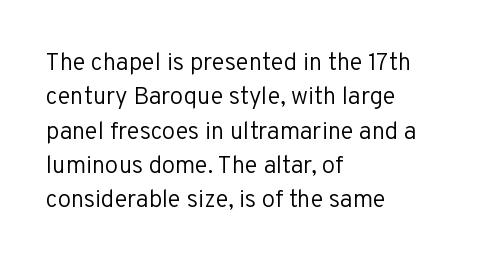
Vertical stems look standard width or narrower in stroke. Default kerning and tracking; the words read as compact shapes. These lines are set flush left with a ragged right edge. The baseline area is clear.
